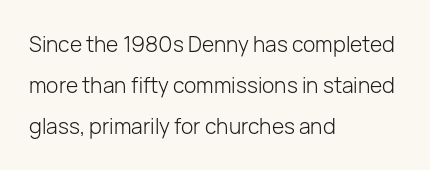
Q: Is the text bold? A: No.
Q: Is the text italic (slanted)? A: No, it is upright.
Q: Is the text underlined? A: No.
Q: How is the paragraph aligned? A: Left-aligned.
Q: Is the spacing between letters normal or unusually wide? A: Normal.
Q: Is the spacing between lines tight, normal or loose? A: Loose.
